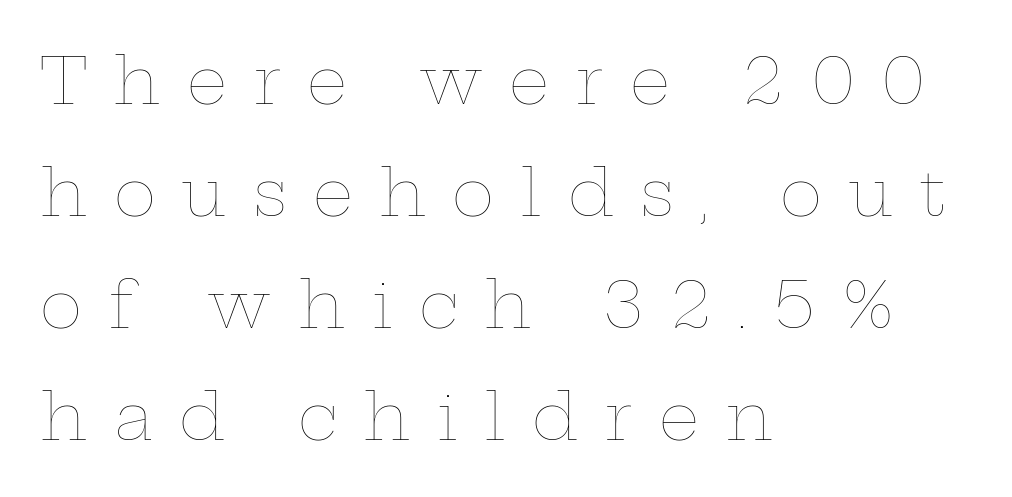
These lines were composed using upright roman letters. Proportional: the letters do not fall into vertical columns. The specimen omits any rule beneath the text block's lines. How are the letters spaced? Widely, with obvious added tracking. The letterforms sit at book weight or below.
